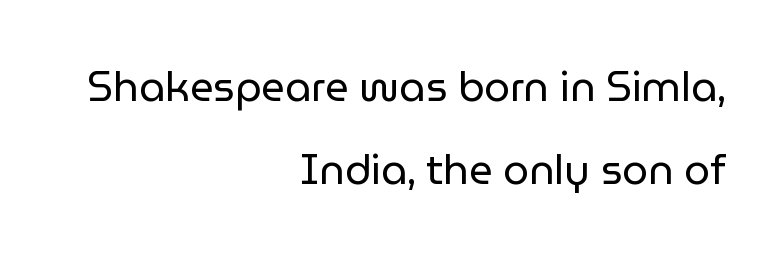
Q: Is the text bold? A: No.
Q: Is the text italic (slanted)? A: No, it is upright.
Q: Is the typeface a serif or a sans-serif typeface? A: Sans-serif.
Q: Is the text underlined? A: No.
Q: How is the paragraph aligned? A: Right-aligned.
Q: Is the spacing between letters normal or unusually wide? A: Normal.
Q: Is the spacing between lines tight, normal or loose? A: Loose.
Q: Width (condensed, normal, or wide)? A: Normal.
Q: Stroke contrast? A: Low.
Q: x-height? A: Medium.
Q: Monospaced? A: No.
